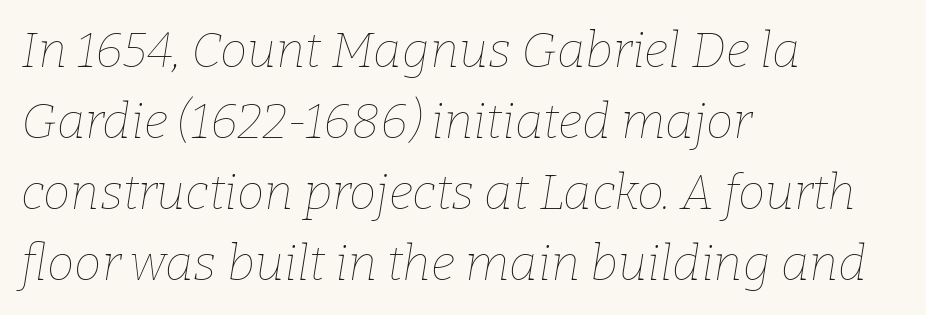
The lines sit at an ordinary, default distance from one another. In CSS terms this would be text-align: left. Is this a fixed-width face? No — the glyphs have proportional, varying widths. The letterforms sit at book weight or below. You could call the tracking neutral — neither tight nor loose.
